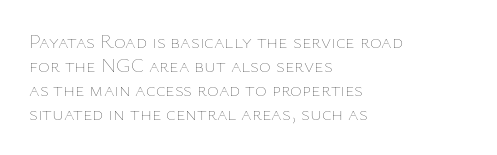
The image shows 20 px text type, upright; set left-aligned, line spacing 1.2x, normal letter spacing, not underlined.
